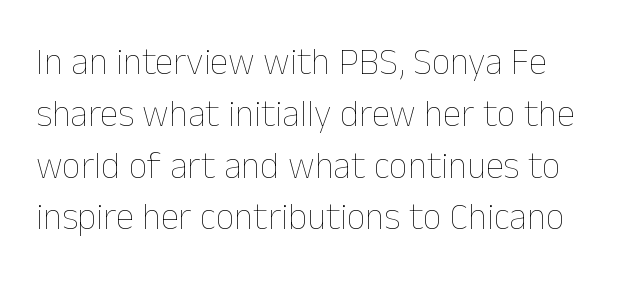
Q: Is the text bold? A: No.
Q: Is the text italic (slanted)? A: No, it is upright.
Q: Is the text underlined? A: No.
Q: Is the spacing between letters normal or unusually wide? A: Normal.
Q: Is the spacing between lines tight, normal or loose? A: Normal.
Q: Width (condensed, normal, or wide)? A: Normal.
Q: Stroke contrast? A: Low.
Q: x-height? A: Medium.
Q: Monospaced? A: No.
